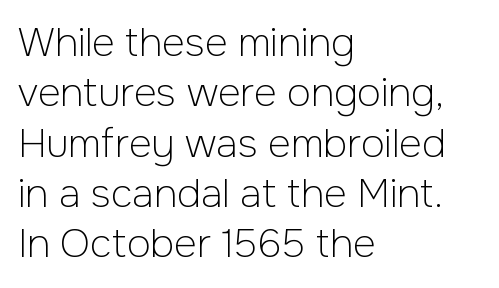
Q: Is the text bold? A: No.
Q: Is the text italic (slanted)? A: No, it is upright.
Q: Is the typeface a serif or a sans-serif typeface? A: Sans-serif.
Q: Is the text underlined? A: No.
Q: How is the paragraph aligned? A: Left-aligned.
Q: Is the spacing between letters normal or unusually wide? A: Normal.
Q: Is the spacing between lines tight, normal or loose? A: Normal.
Q: Width (condensed, normal, or wide)? A: Normal.
Q: Stroke contrast? A: Low.
Q: x-height? A: Medium.
Q: Monospaced? A: No.
